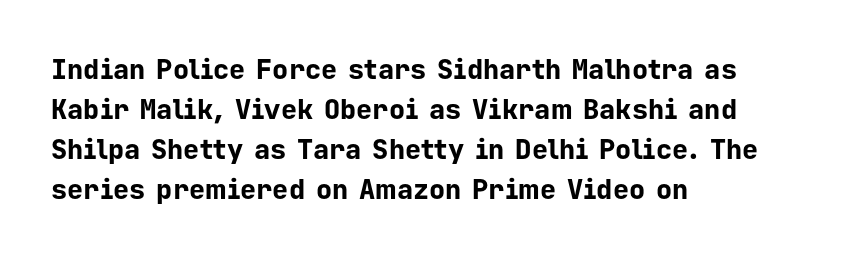
The image shows 27 px bold type, upright; set left-aligned, normal line spacing (1.48x), normal letter spacing, not underlined.
